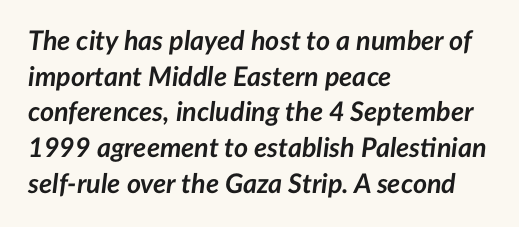
The image shows 27 px bold type, italic (leaning right); set left-aligned, normal line spacing (1.32x), normal letter spacing, not underlined.
